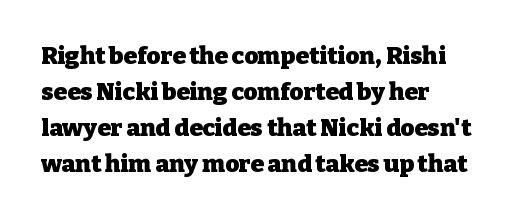
Q: Is the text bold? A: Yes.
Q: Is the text italic (slanted)? A: No, it is upright.
Q: Is the text underlined? A: No.
Q: How is the paragraph aligned? A: Left-aligned.
Q: Is the spacing between letters normal or unusually wide? A: Normal.
Q: Is the spacing between lines tight, normal or loose? A: Normal.
